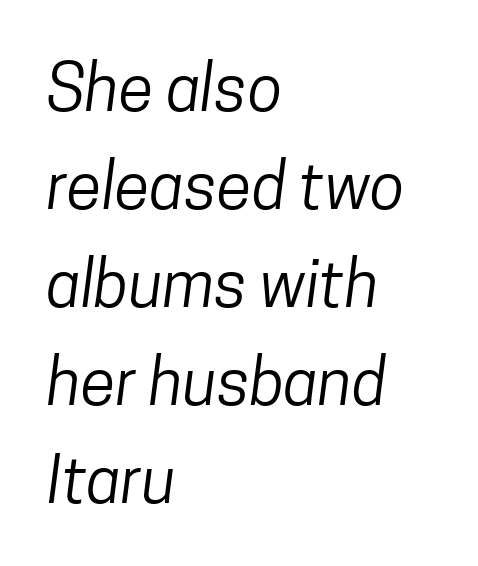
Q: Is the text bold? A: No.
Q: Is the typeface a serif or a sans-serif typeface? A: Sans-serif.
Q: Is the text underlined? A: No.
Q: How is the paragraph aligned? A: Left-aligned.
Q: Is the spacing between letters normal or unusually wide? A: Normal.
Q: Is the spacing between lines tight, normal or loose? A: Normal.
Q: Width (condensed, normal, or wide)? A: Condensed.
Q: Stroke contrast? A: Low.
Q: x-height? A: Medium.
Q: Monospaced? A: No.
